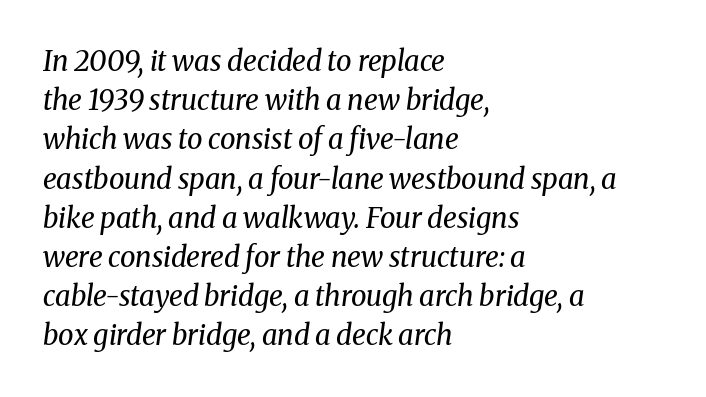
{"serif": "yes", "italic": "yes", "lean": "right", "slant_degrees": 8, "bold": "no", "weight": "regular", "width": "normal", "stroke_contrast": "medium", "x_height": "medium", "monospaced": "no", "underline": "no", "align": "left", "line_spacing": "normal", "line_spacing_ratio": 1.4, "letter_spacing": "normal", "letter_spacing_em": 0.0, "glyph_px": 28}
